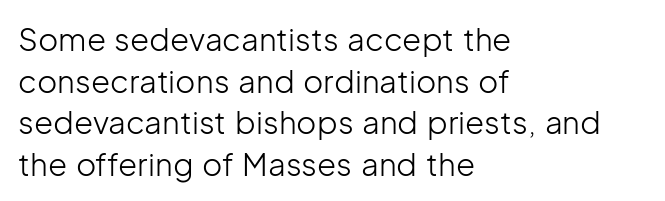
{"serif": "no", "italic": "no", "bold": "no", "weight": "light", "width": "normal", "stroke_contrast": "low", "x_height": "medium", "monospaced": "no", "underline": "no", "align": "left", "line_spacing": "normal", "line_spacing_ratio": 1.34, "letter_spacing": "normal", "letter_spacing_em": 0.0, "glyph_px": 31}
